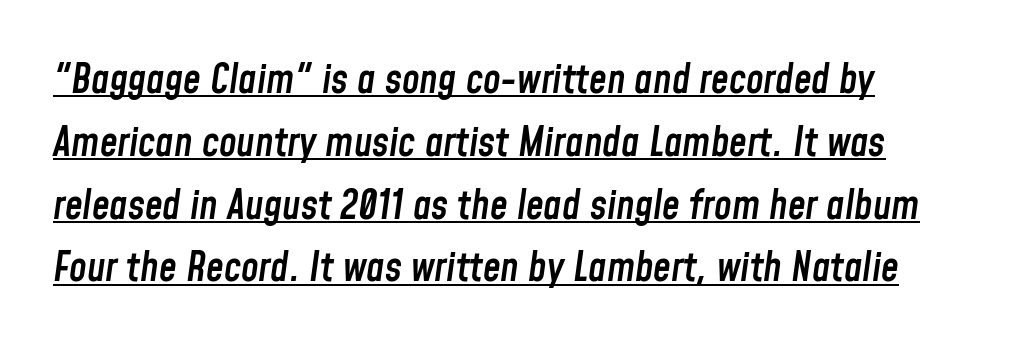
{"italic": "yes", "lean": "right", "slant_degrees": 8, "bold": "semi", "weight": "semibold", "width": "condensed", "stroke_contrast": "low", "x_height": "medium", "monospaced": "no", "underline": "yes", "line_spacing": "normal", "line_spacing_ratio": 1.57, "letter_spacing": "normal", "letter_spacing_em": 0.0, "glyph_px": 40}
